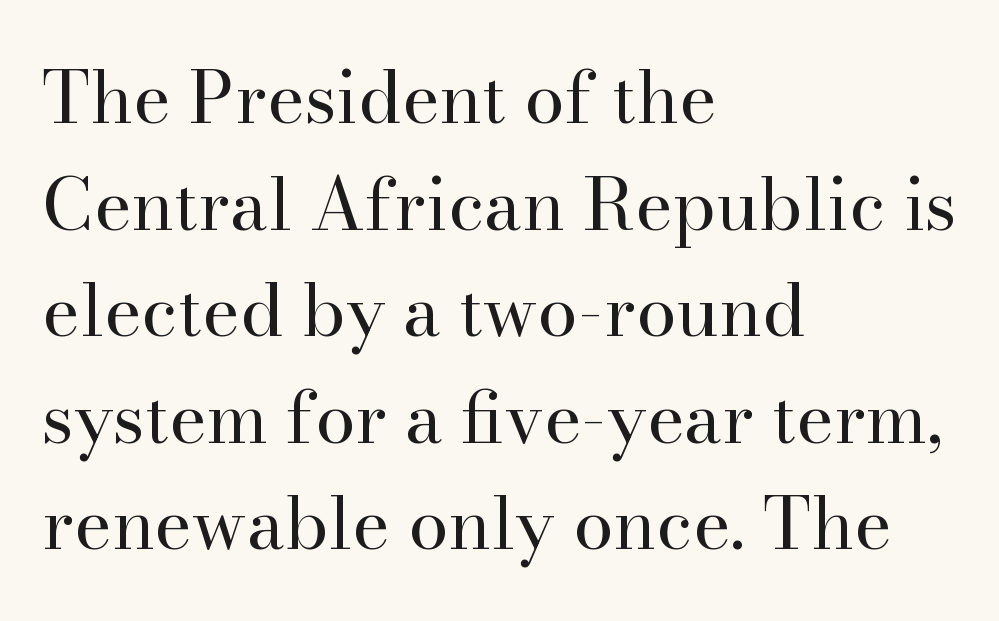
{"serif": "yes", "italic": "no", "bold": "no", "weight": "regular", "width": "normal", "stroke_contrast": "high", "x_height": "small", "monospaced": "no", "underline": "no", "align": "left", "line_spacing": "normal", "line_spacing_ratio": 1.48, "letter_spacing": "normal", "letter_spacing_em": 0.0, "glyph_px": 72}
